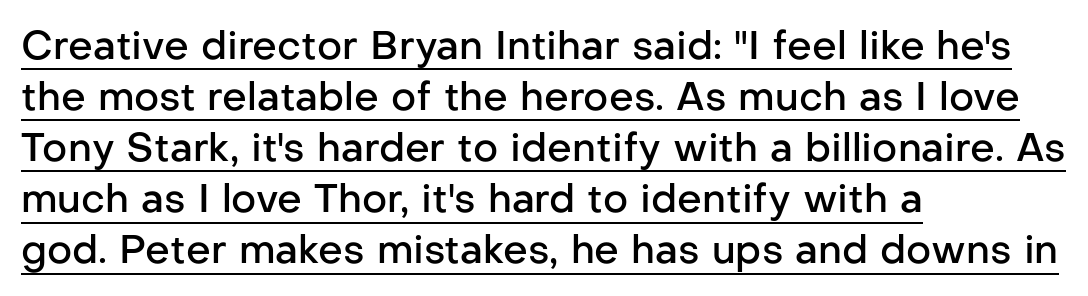
{"serif": "no", "italic": "no", "bold": "semi", "weight": "semibold", "width": "normal", "stroke_contrast": "low", "x_height": "medium", "monospaced": "no", "underline": "yes", "align": "left", "line_spacing": "normal", "line_spacing_ratio": 1.31, "letter_spacing": "normal", "letter_spacing_em": 0.0, "glyph_px": 39}
